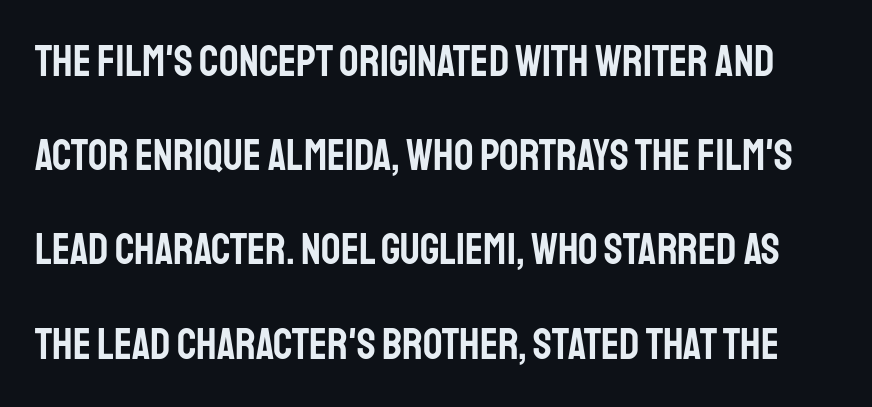
Do the letters lean? They stand straight. Is there much room between lines? Yes — plenty of vertical air separates them. Think of a printed novel: that variable character pitch is what you see here. The strip under each line holds only bare page. Is the letter spacing exaggerated? No — it looks like the ordinary default. Does the type have serifs? No, each stem ends abruptly.
